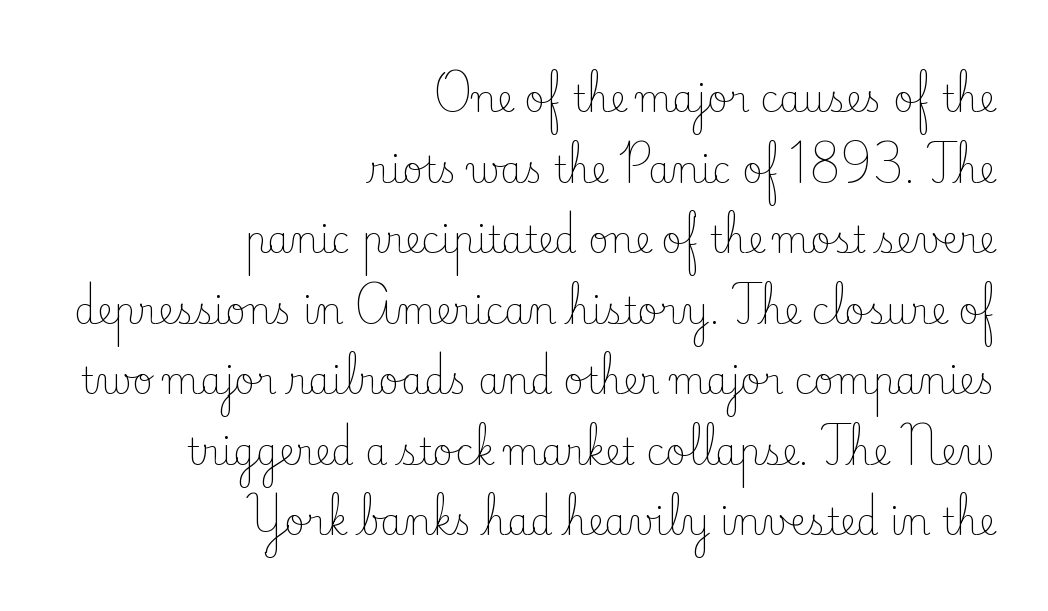
Q: Is the text bold? A: No.
Q: Is the text italic (slanted)? A: No, it is upright.
Q: Is the typeface a serif or a sans-serif typeface? A: Serif.
Q: Is the text underlined? A: No.
Q: How is the paragraph aligned? A: Right-aligned.
Q: Is the spacing between letters normal or unusually wide? A: Normal.
Q: Is the spacing between lines tight, normal or loose? A: Loose.
Q: Width (condensed, normal, or wide)? A: Normal.
Q: Stroke contrast? A: Low.
Q: x-height? A: Small.
Q: Monospaced? A: No.
